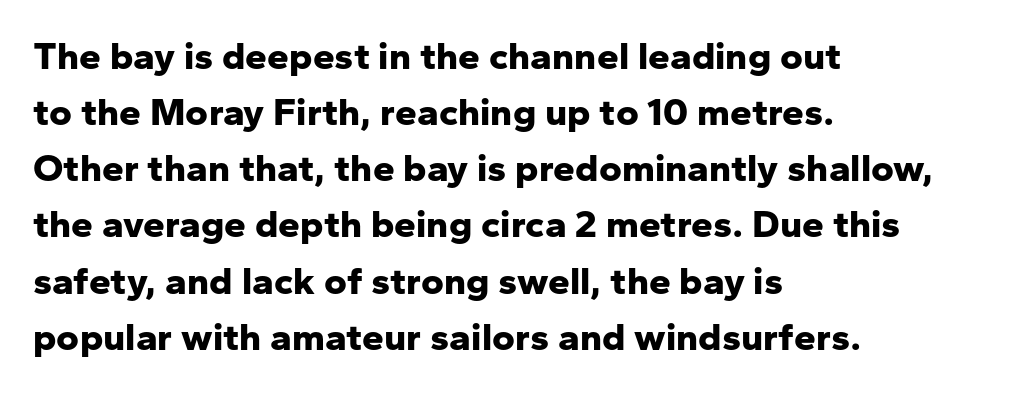
Q: Is the text bold? A: Yes.
Q: Is the text italic (slanted)? A: No, it is upright.
Q: Is the typeface a serif or a sans-serif typeface? A: Sans-serif.
Q: Is the text underlined? A: No.
Q: How is the paragraph aligned? A: Left-aligned.
Q: Is the spacing between letters normal or unusually wide? A: Normal.
Q: Is the spacing between lines tight, normal or loose? A: Normal.
Q: Width (condensed, normal, or wide)? A: Normal.
Q: Stroke contrast? A: Low.
Q: x-height? A: Medium.
Q: Monospaced? A: No.
